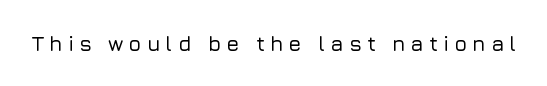
Ordinary non-slanted type is in use. Anything drawn beneath the words? Only blank space. Spacing between characters has been opened up far beyond the box default.
